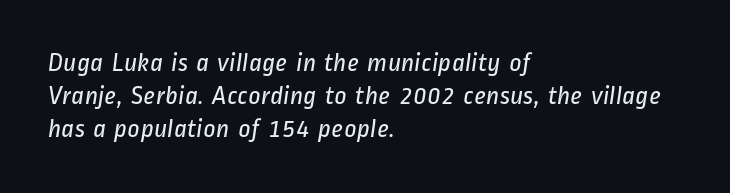
Q: Is the text bold? A: No.
Q: Is the text underlined? A: No.
Q: How is the paragraph aligned? A: Left-aligned.
Q: Is the spacing between letters normal or unusually wide? A: Normal.
